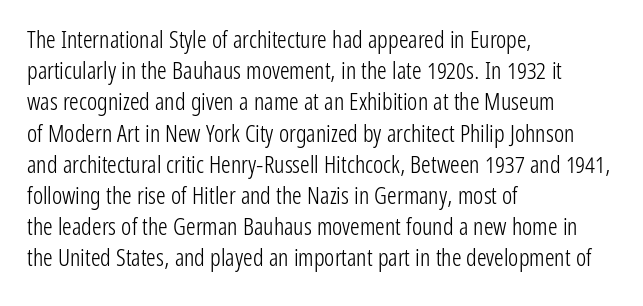
The image shows 24 px text type, upright; set left-aligned, normal line spacing (1.3x), normal letter spacing, not underlined.
